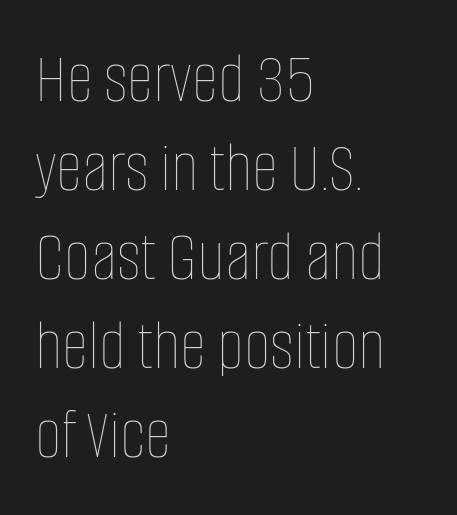
Q: Is the text bold? A: No.
Q: Is the text italic (slanted)? A: No, it is upright.
Q: Is the text underlined? A: No.
Q: How is the paragraph aligned? A: Left-aligned.
Q: Is the spacing between letters normal or unusually wide? A: Normal.
Q: Width (condensed, normal, or wide)? A: Condensed.
Q: Stroke contrast? A: Low.
Q: x-height? A: Large.
Q: Monospaced? A: No.
